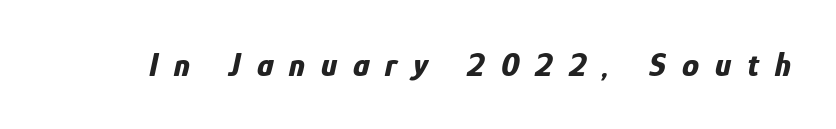
{"italic": "yes", "lean": "right", "slant_degrees": 12, "bold": "yes", "weight": "bold", "width": "condensed", "stroke_contrast": "low", "x_height": "medium", "monospaced": "no", "underline": "no", "letter_spacing": "wide", "letter_spacing_em": 0.47, "glyph_px": 34}
